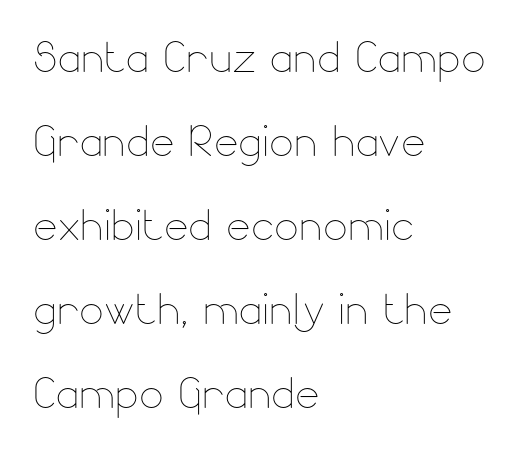
The image shows 58 px thin type, upright; set left-aligned, normal line spacing (1.45x), normal letter spacing, not underlined; low stroke contrast and a small x-height.
